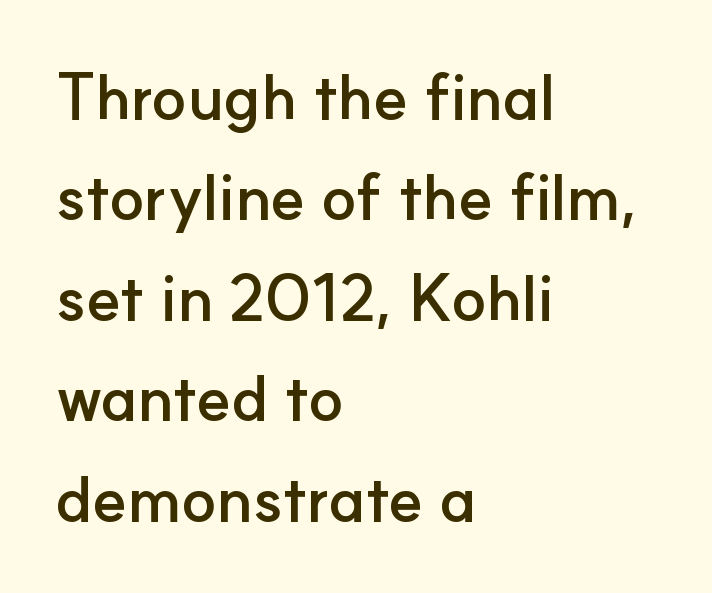
The image shows 64 px semibold sans-serif type, upright; set left-aligned, normal line spacing (1.57x), normal letter spacing, not underlined; low stroke contrast and a small x-height.
